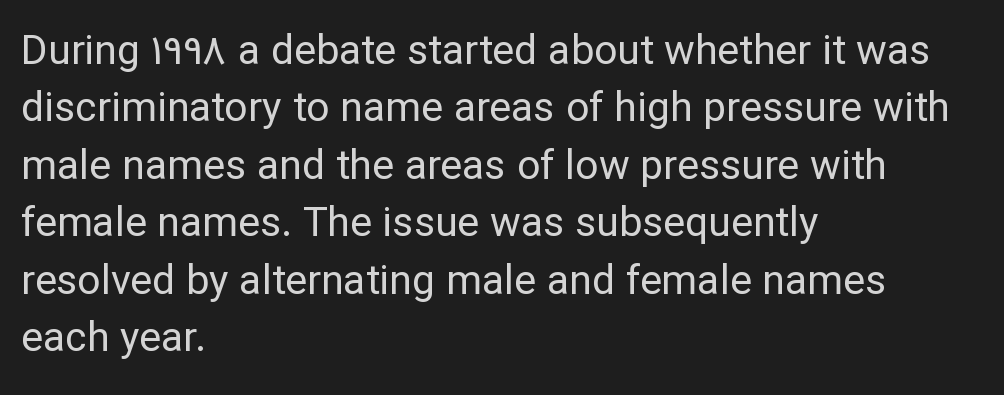
The image shows 41 px regular-weight sans-serif type, upright; set left-aligned, normal line spacing (1.4x), normal letter spacing, not underlined; low stroke contrast and a medium x-height.
